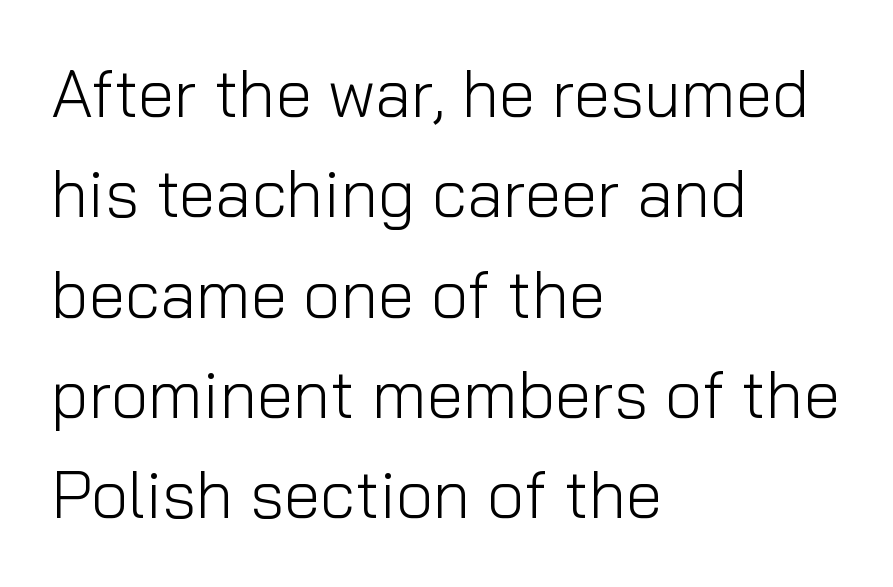
Caption: multi-line text, flush left, ragged right. Stems here are at most as thick as an everyday book face. Each letter's strokes conclude bluntly, with no projecting serifs. Summary of vertical rhythm: regular, with standard interline spacing.
